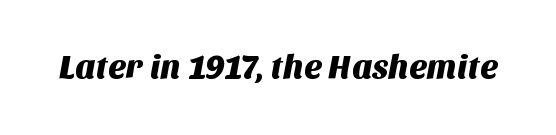
The image shows 33 px sans-serif type; set normal letter spacing, not underlined; medium stroke contrast and a large x-height.
